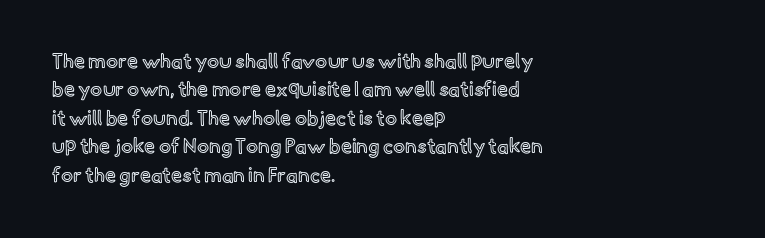
Q: Is the text italic (slanted)? A: No, it is upright.
Q: Is the text underlined? A: No.
Q: How is the paragraph aligned? A: Left-aligned.
Q: Is the spacing between letters normal or unusually wide? A: Normal.
Q: Is the spacing between lines tight, normal or loose? A: Normal.
